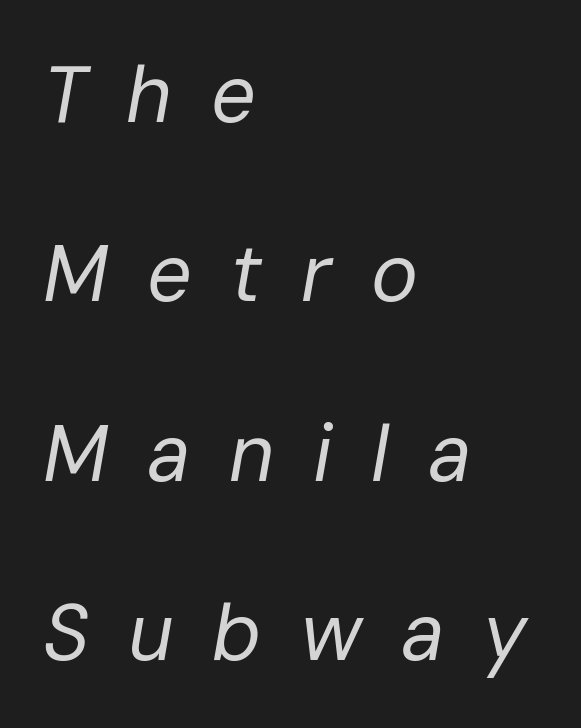
The image shows 79 px regular-weight type, italic (leaning right); set left-aligned, loose line spacing (2.27x), unusually wide letter spacing (+0.49 em), not underlined; low stroke contrast and a medium x-height.
